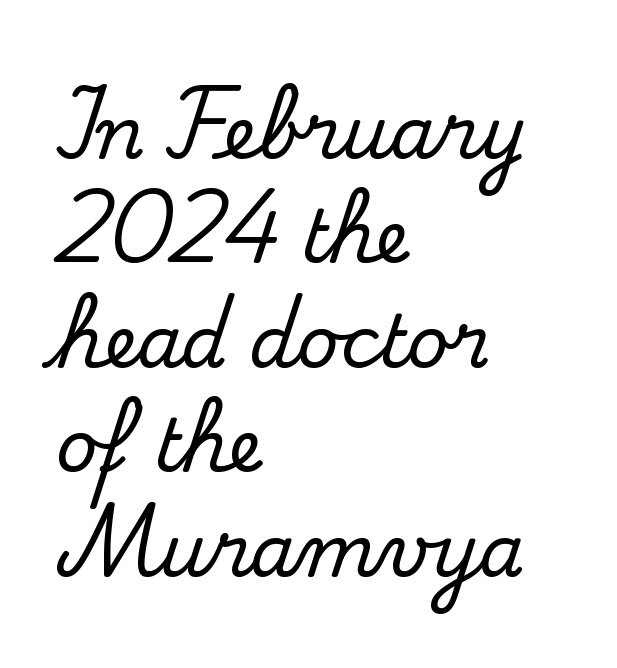
Q: Is the text italic (slanted)? A: Yes.
Q: Is the text underlined? A: No.
Q: How is the paragraph aligned? A: Left-aligned.
Q: Is the spacing between letters normal or unusually wide? A: Normal.
Q: Is the spacing between lines tight, normal or loose? A: Normal.
Q: Width (condensed, normal, or wide)? A: Normal.
Q: Stroke contrast? A: Medium.
Q: x-height? A: Small.
Q: Monospaced? A: No.
